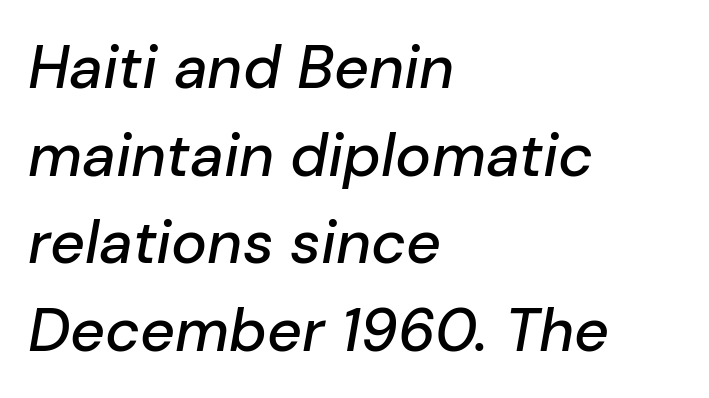
Q: Is the text italic (slanted)? A: Yes, it leans right by about 10 degrees.
Q: Is the text underlined? A: No.
Q: How is the paragraph aligned? A: Left-aligned.
Q: Is the spacing between letters normal or unusually wide? A: Normal.
Q: Is the spacing between lines tight, normal or loose? A: Normal.
Q: Width (condensed, normal, or wide)? A: Normal.
Q: Stroke contrast? A: Low.
Q: x-height? A: Medium.
Q: Monospaced? A: No.
